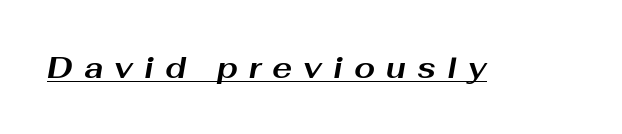
Notice how a bar underscores the lettering throughout. The horizontal fit of the characters is loose and conspicuously gappy. Slant detected: the letters are inclined. Is the type bold? Yes — the strokes are clearly thick and heavy. Proportional: the letters do not fall into vertical columns.
